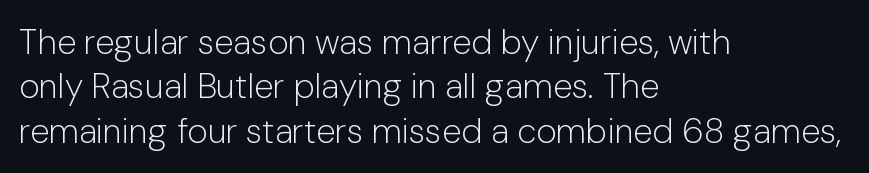
The image shows 35 px light sans-serif type, upright; set left-aligned, normal line spacing (1.27x), normal letter spacing, not underlined; low stroke contrast and a medium x-height.
